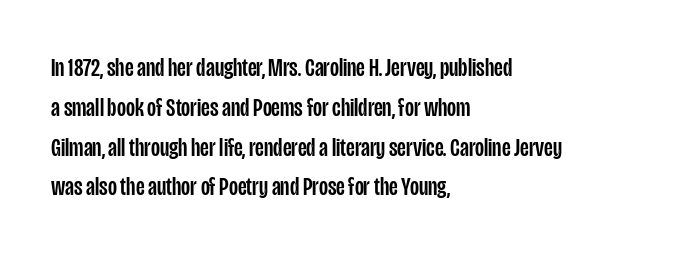
Q: Is the text italic (slanted)? A: No, it is upright.
Q: Is the text underlined? A: No.
Q: How is the paragraph aligned? A: Left-aligned.
Q: Is the spacing between letters normal or unusually wide? A: Normal.
Q: Is the spacing between lines tight, normal or loose? A: Normal.
